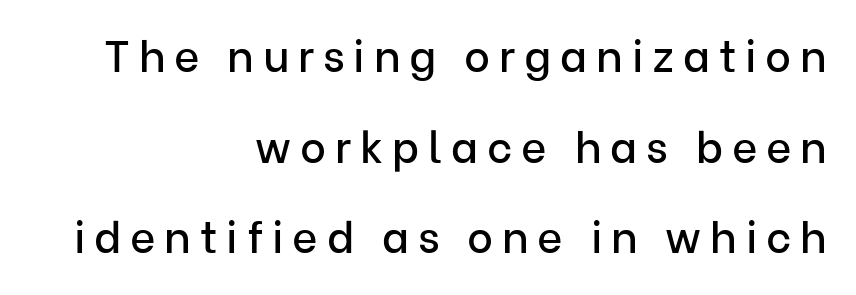
Q: Is the text italic (slanted)? A: No, it is upright.
Q: Is the typeface a serif or a sans-serif typeface? A: Sans-serif.
Q: Is the text underlined? A: No.
Q: How is the paragraph aligned? A: Right-aligned.
Q: Is the spacing between letters normal or unusually wide? A: Unusually wide.
Q: Is the spacing between lines tight, normal or loose? A: Loose.
Q: Width (condensed, normal, or wide)? A: Normal.
Q: Stroke contrast? A: Low.
Q: x-height? A: Medium.
Q: Monospaced? A: No.
